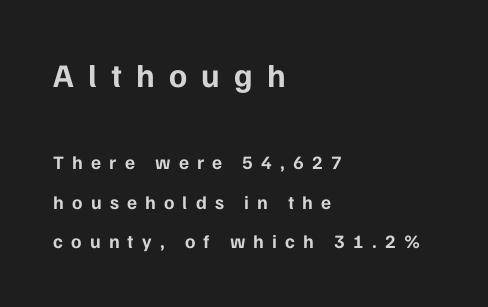
{"serif": "no", "italic": "no", "bold": "yes", "weight": "bold", "width": "normal", "stroke_contrast": "low", "x_height": "medium", "monospaced": "no", "underline": "no", "align": "left", "line_spacing": "loose", "line_spacing_ratio": 2.1, "letter_spacing": "wide", "letter_spacing_em": 0.43, "larger_block": "first", "size_ratio": 1.74, "glyph_px": 33}
